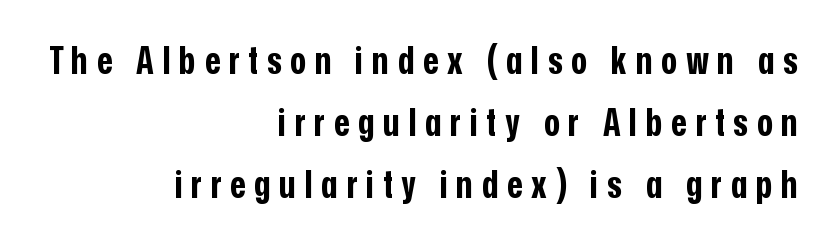
These lines stack with their right ends in a neat column. These lines are composed in type without serifs. The tracking reads as deliberately expanded to a designer's eye. A typesetter would call this proportional, since set widths differ per character. Every stem runs plumb, perpendicular to the baseline.
